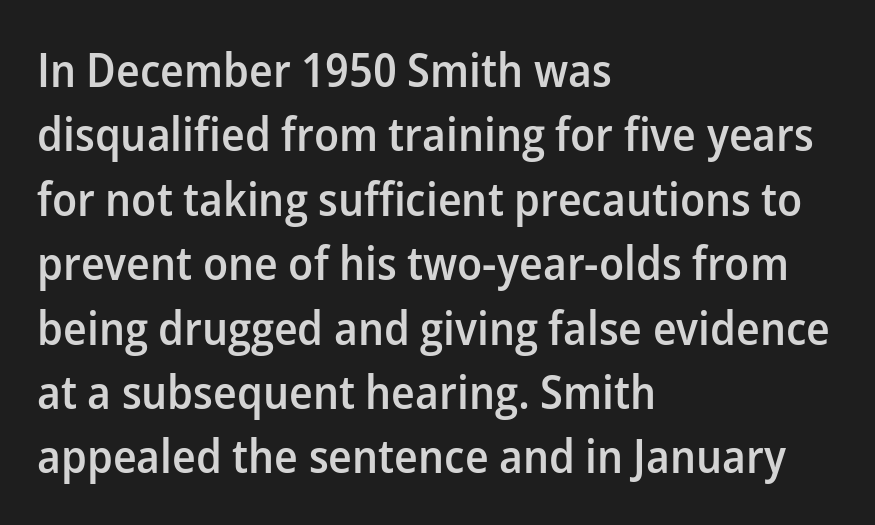
{"serif": "no", "italic": "no", "bold": "semi", "weight": "semibold", "width": "normal", "stroke_contrast": "low", "x_height": "medium", "monospaced": "no", "underline": "no", "align": "left", "line_spacing": "normal", "line_spacing_ratio": 1.37, "letter_spacing": "normal", "letter_spacing_em": 0.0, "glyph_px": 47}
